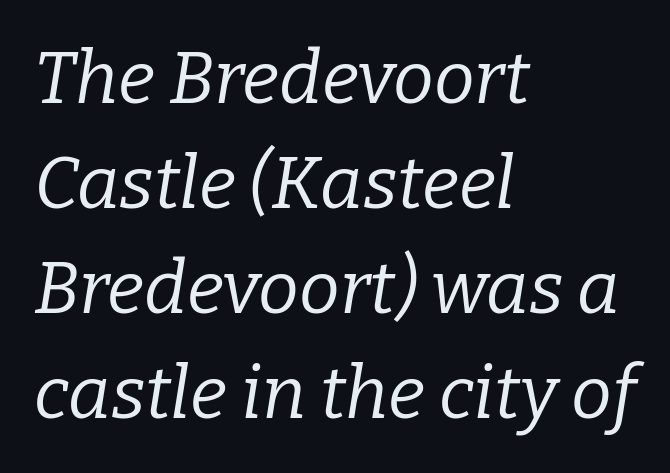
A typesetter would call this proportional, since set widths differ per character. Rows of type keep a routine distance in the vertical direction. Observe the lean: these are italic letterforms. The passage is arranged the way most books set body copy — flush left.
